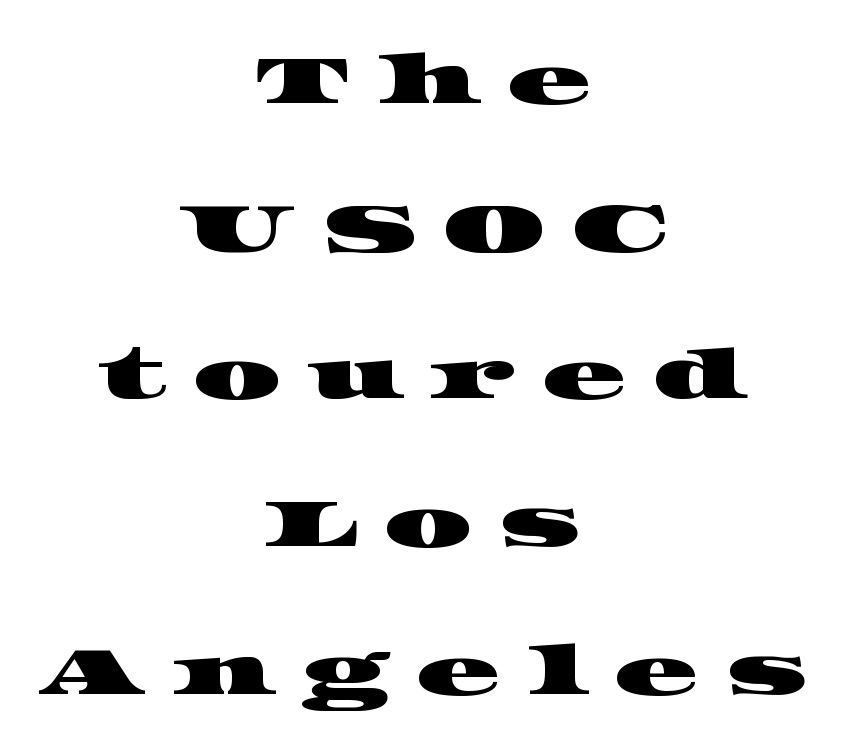
Q: Is the typeface a serif or a sans-serif typeface? A: Serif.
Q: Is the text underlined? A: No.
Q: How is the paragraph aligned? A: Centered.
Q: Is the spacing between letters normal or unusually wide? A: Unusually wide.
Q: Is the spacing between lines tight, normal or loose? A: Loose.
Q: Width (condensed, normal, or wide)? A: Wide.
Q: Stroke contrast? A: High.
Q: x-height? A: Large.
Q: Monospaced? A: No.
